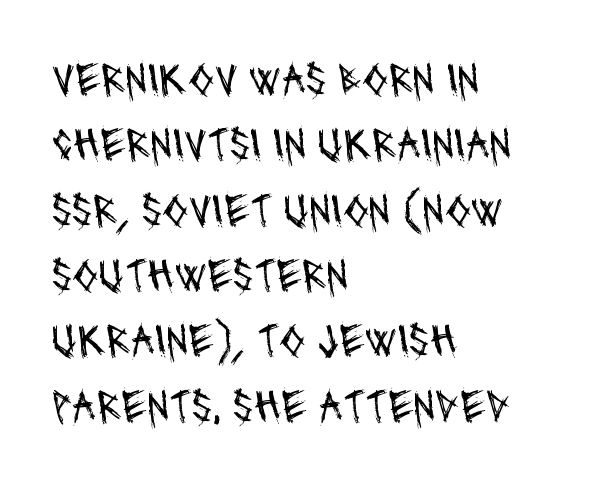
Q: Is the text bold? A: No.
Q: Is the typeface a serif or a sans-serif typeface? A: Sans-serif.
Q: Is the text underlined? A: No.
Q: How is the paragraph aligned? A: Left-aligned.
Q: Is the spacing between letters normal or unusually wide? A: Normal.
Q: Is the spacing between lines tight, normal or loose? A: Normal.
Q: Width (condensed, normal, or wide)? A: Condensed.
Q: Stroke contrast? A: Medium.
Q: x-height? A: Large.
Q: Monospaced? A: No.
